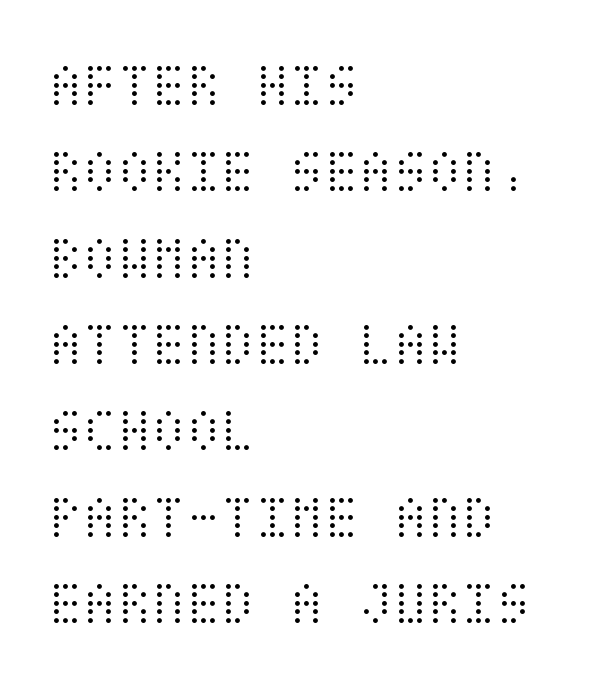
The image shows 63 px light, condensed type, upright; set left-aligned, normal line spacing (1.37x), normal letter spacing, not underlined; medium stroke contrast and a large x-height.
